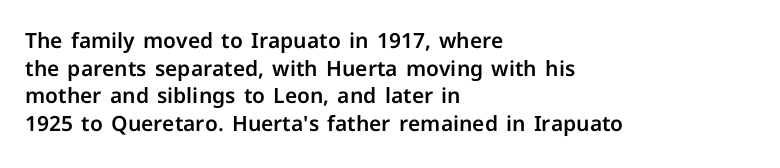
Every character sits straight up, as roman type does. Decoration check: the copy has no underline. A normal amount of white space separates one row of letters from the next. The passage shown has conventional tracking throughout.
